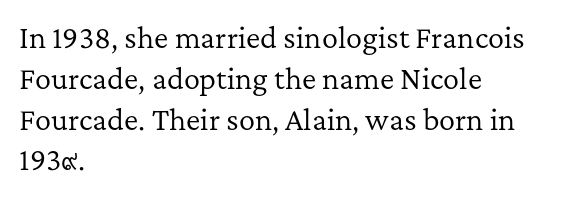
The passage shown stacks its lines at a standard gap. Plain, unruled lines of type. Summary of weight: not heavy and not bold. The rendering keeps characters at their native spacing. Notice how the stems are strictly vertical — no italics here.
